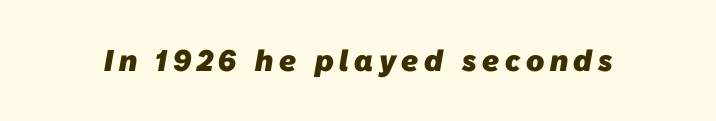
The image shows 30 px heavy sans-serif type; set not underlined; low stroke contrast and a medium x-height.
